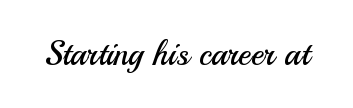
Q: Is the text bold? A: No.
Q: Is the text italic (slanted)? A: Yes.
Q: Is the typeface a serif or a sans-serif typeface? A: Sans-serif.
Q: Is the text underlined? A: No.
Q: Is the spacing between letters normal or unusually wide? A: Normal.
Q: Width (condensed, normal, or wide)? A: Normal.
Q: Stroke contrast? A: Medium.
Q: x-height? A: Small.
Q: Monospaced? A: No.
